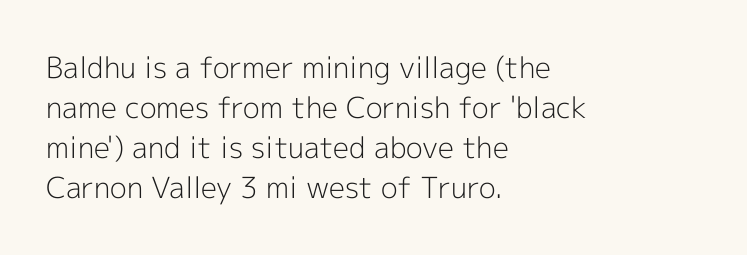
Q: Is the text bold? A: No.
Q: Is the text italic (slanted)? A: No, it is upright.
Q: Is the typeface a serif or a sans-serif typeface? A: Sans-serif.
Q: Is the text underlined? A: No.
Q: How is the paragraph aligned? A: Left-aligned.
Q: Is the spacing between letters normal or unusually wide? A: Normal.
Q: Is the spacing between lines tight, normal or loose? A: Normal.
Q: Width (condensed, normal, or wide)? A: Normal.
Q: x-height? A: Medium.
Q: Monospaced? A: No.
